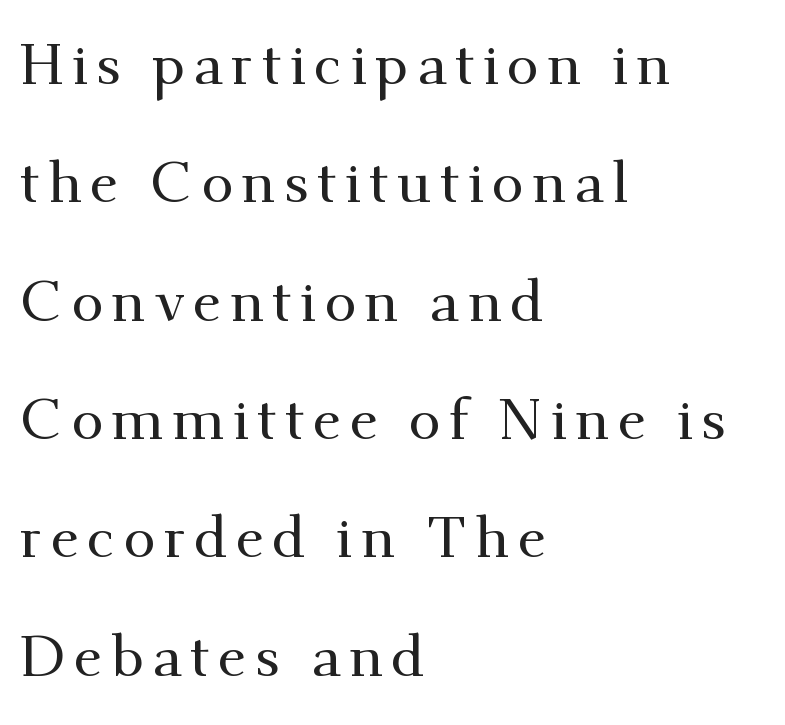
Q: Is the text italic (slanted)? A: No, it is upright.
Q: Is the typeface a serif or a sans-serif typeface? A: Serif.
Q: Is the text underlined? A: No.
Q: How is the paragraph aligned? A: Left-aligned.
Q: Is the spacing between lines tight, normal or loose? A: Loose.
Q: Width (condensed, normal, or wide)? A: Normal.
Q: Stroke contrast? A: Medium.
Q: x-height? A: Small.
Q: Monospaced? A: No.
